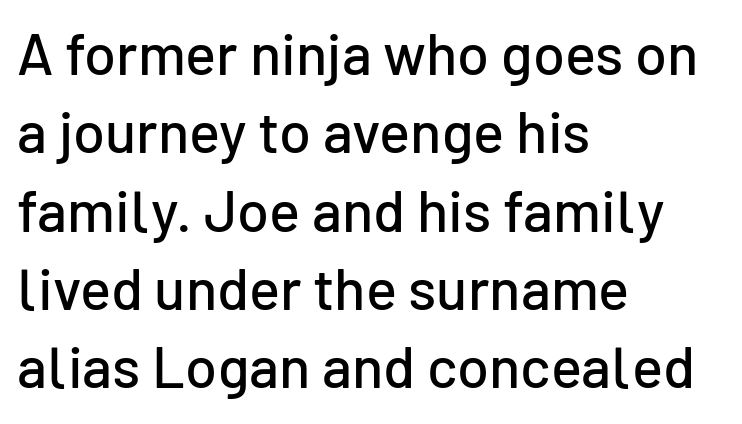
Q: Is the text italic (slanted)? A: No, it is upright.
Q: Is the typeface a serif or a sans-serif typeface? A: Sans-serif.
Q: Is the text underlined? A: No.
Q: How is the paragraph aligned? A: Left-aligned.
Q: Is the spacing between letters normal or unusually wide? A: Normal.
Q: Is the spacing between lines tight, normal or loose? A: Normal.
Q: Width (condensed, normal, or wide)? A: Normal.
Q: Stroke contrast? A: Low.
Q: x-height? A: Medium.
Q: Monospaced? A: No.
